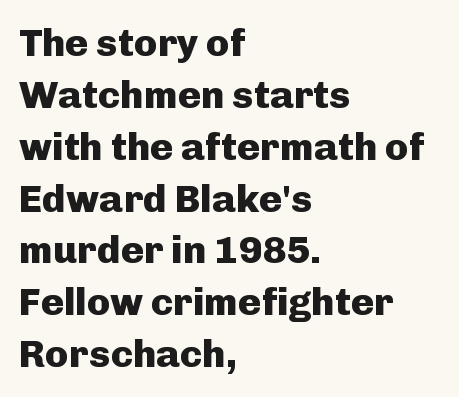
Horizontal bands of white between lines are of average thickness. Standard letterfit; no display-style spreading of the glyphs. You could not count columns in this text — the font is proportionally spaced. Set as a true bold cut, around the 700 mark. Type without underlining. The letters carry no serifs — their stems end cleanly without finishing strokes.
